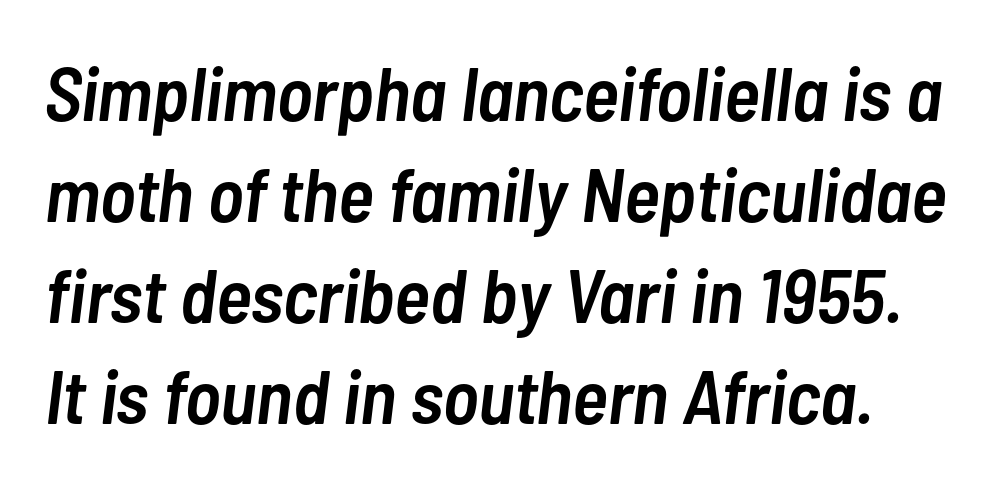
The image shows 76 px semibold, condensed type, italic (leaning right); set normal line spacing (1.33x), normal letter spacing, not underlined; low stroke contrast and a medium x-height.
